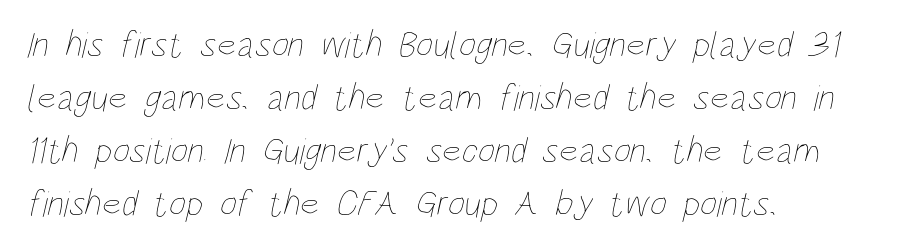
The letters sit at their default tracking, neither squeezed nor spread. The space beneath each line is pristine and unruled. Each letter keeps its own natural width here, so spacing adapts to shape. In CSS terms this would be text-align: left. Vertically, the passage feels balanced, rows spaced as you'd expect.
